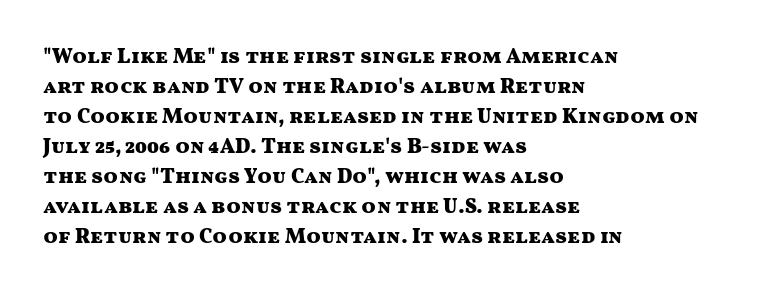
{"italic": "no", "bold": "yes", "underline": "no", "align": "left", "line_spacing": "normal", "line_spacing_ratio": 1.43, "letter_spacing": "normal", "letter_spacing_em": 0.0, "glyph_px": 21}
